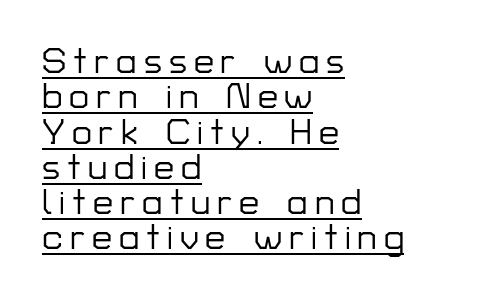
Q: Is the text italic (slanted)? A: No, it is upright.
Q: Is the typeface a serif or a sans-serif typeface? A: Sans-serif.
Q: Is the text underlined? A: Yes.
Q: How is the paragraph aligned? A: Left-aligned.
Q: Is the spacing between lines tight, normal or loose? A: Tight.
Q: Width (condensed, normal, or wide)? A: Normal.
Q: Stroke contrast? A: Low.
Q: x-height? A: Medium.
Q: Monospaced? A: No.
